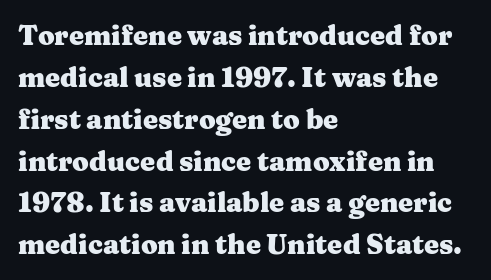
Q: Is the text bold? A: Yes.
Q: Is the text italic (slanted)? A: No, it is upright.
Q: Is the text underlined? A: No.
Q: How is the paragraph aligned? A: Left-aligned.
Q: Is the spacing between letters normal or unusually wide? A: Normal.
Q: Is the spacing between lines tight, normal or loose? A: Normal.
